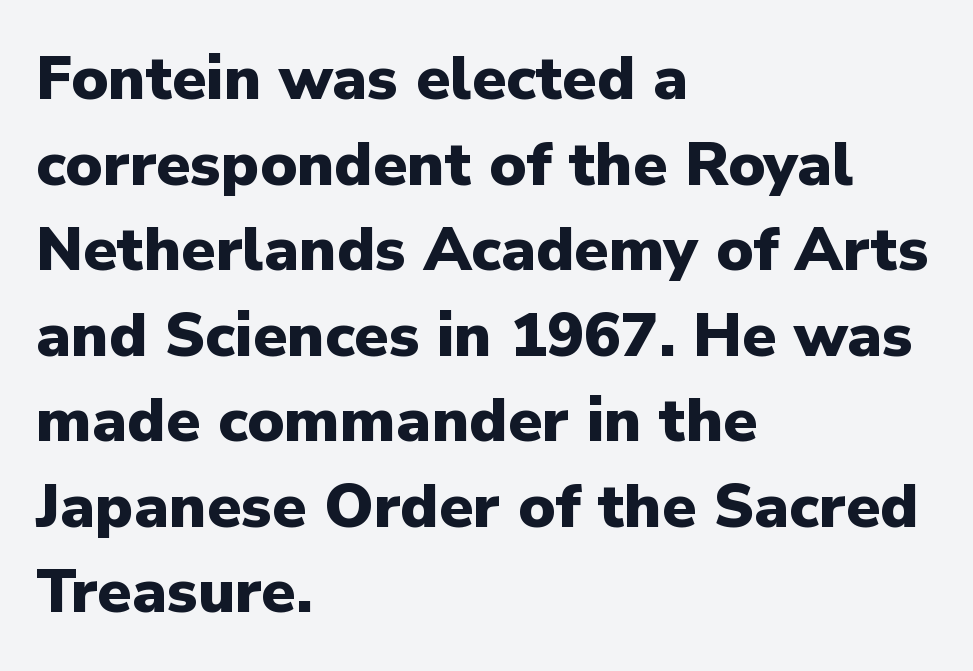
The image shows 62 px heavy sans-serif type, upright; set left-aligned, normal line spacing (1.38x), normal letter spacing, not underlined; low stroke contrast and a medium x-height.
